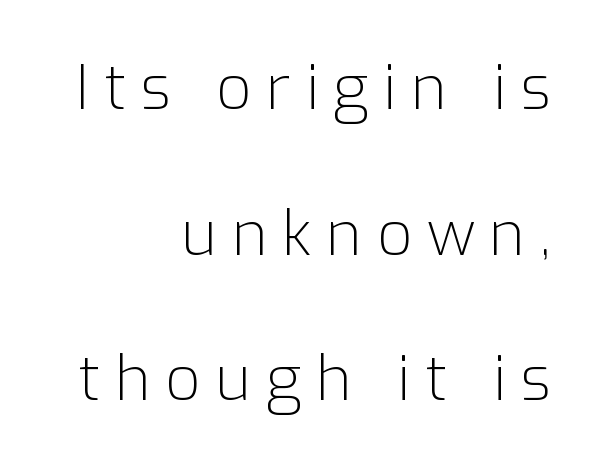
{"serif": "no", "italic": "no", "bold": "no", "weight": "light", "width": "normal", "stroke_contrast": "low", "x_height": "medium", "monospaced": "no", "underline": "no", "align": "right", "line_spacing": "loose", "line_spacing_ratio": 2.35, "letter_spacing": "wide", "letter_spacing_em": 0.23, "glyph_px": 62}
